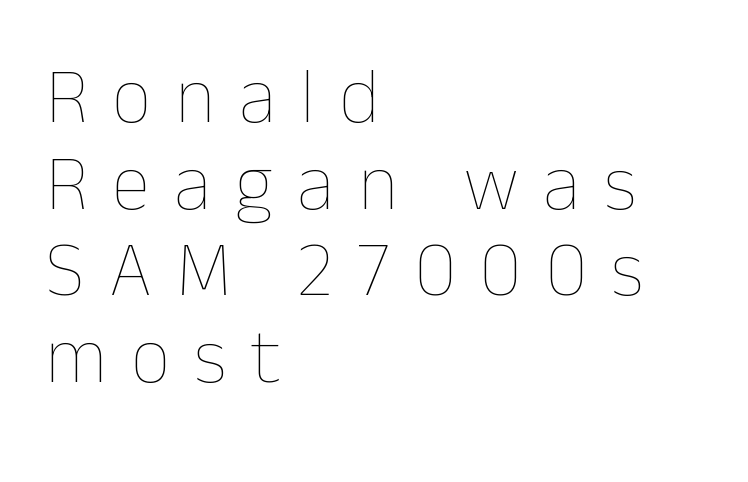
The letters advance in unequal steps, a hallmark of proportional type. The letterforms stand isolated, each surrounded by extra space. Has an underline been added? It has not. Each new line begins almost immediately beneath the previous one. Is the block centered? No — it sits flush against the left margin. Weight class: somewhere from thin through regular.
